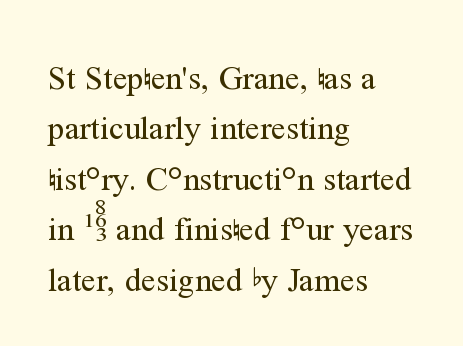
Q: Is the text bold? A: No.
Q: Is the text italic (slanted)? A: No, it is upright.
Q: Is the typeface a serif or a sans-serif typeface? A: Serif.
Q: Is the text underlined? A: No.
Q: How is the paragraph aligned? A: Left-aligned.
Q: Is the spacing between letters normal or unusually wide? A: Normal.
Q: Is the spacing between lines tight, normal or loose? A: Normal.
Q: Width (condensed, normal, or wide)? A: Normal.
Q: Stroke contrast? A: Medium.
Q: x-height? A: Medium.
Q: Monospaced? A: No.
